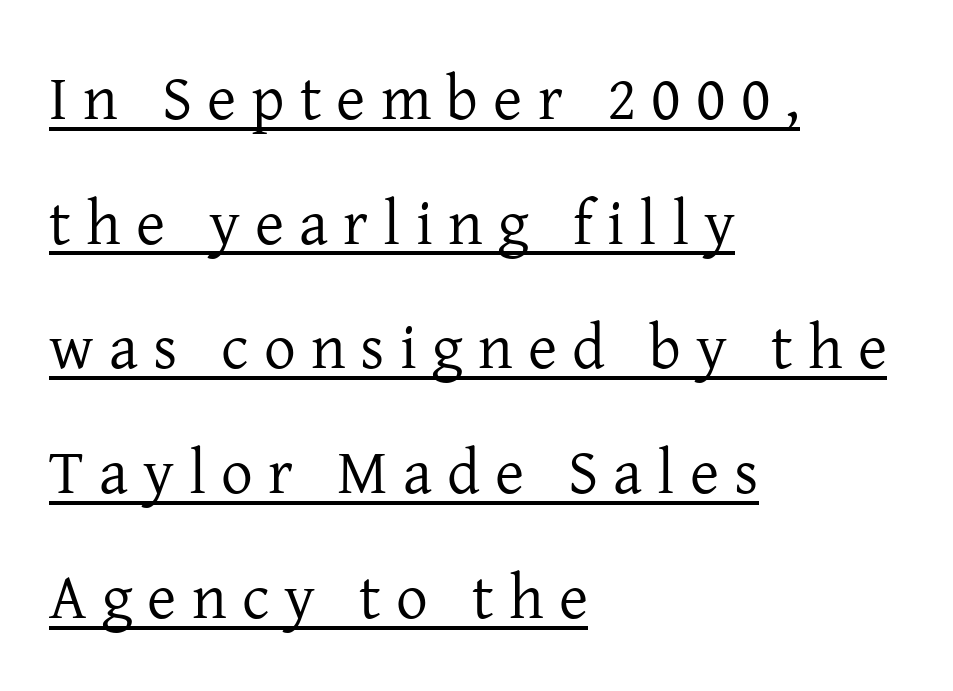
The image shows 63 px regular-weight serif type, upright; set left-aligned, loose line spacing (1.98x), unusually wide letter spacing (+0.24 em), underlined; low stroke contrast and a medium x-height.
